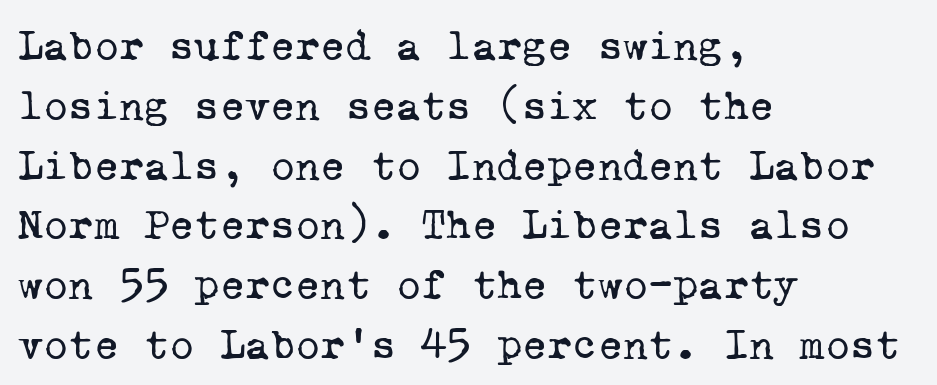
Think of a typewriter: that constant character pitch is what you see here. Beneath every word, the page is bare. The setting favours the left margin, as ordinary paragraphs usually do. Summary of weight: not heavy and not bold. Unlike a clean sans, this face finishes its strokes with serifs. In terms of leading, this rendering sits right in the middle.
